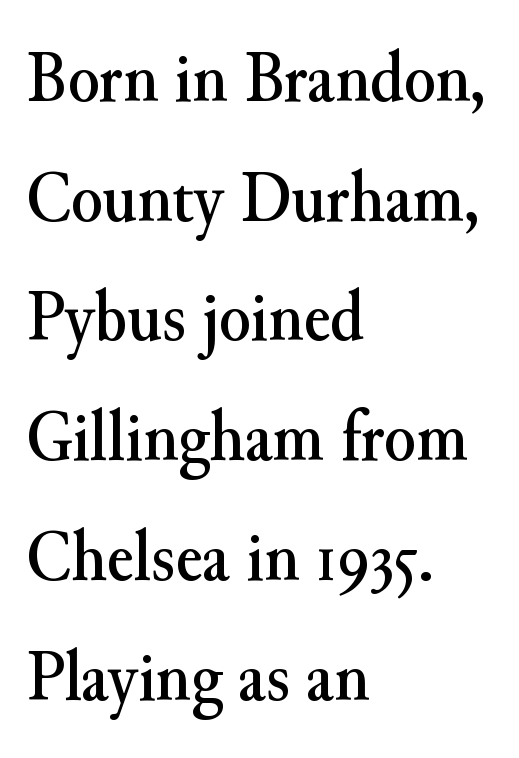
The image shows 73 px serif type, upright; set left-aligned, normal line spacing (1.64x), normal letter spacing, not underlined; medium stroke contrast and a small x-height.
